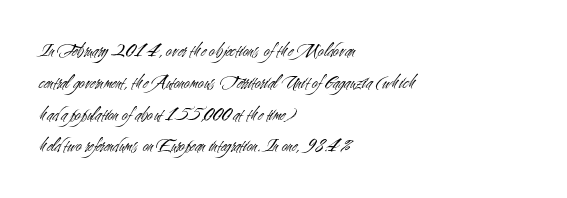
The image shows 20 px text type; set left-aligned, normal line spacing (1.59x), normal letter spacing, not underlined.
